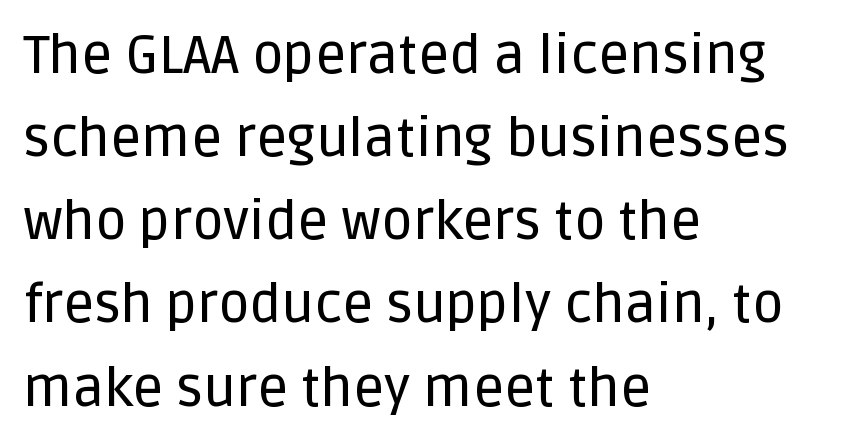
The image shows 54 px sans-serif type, upright; set left-aligned, normal line spacing (1.54x), normal letter spacing, not underlined; low stroke contrast and a large x-height.
